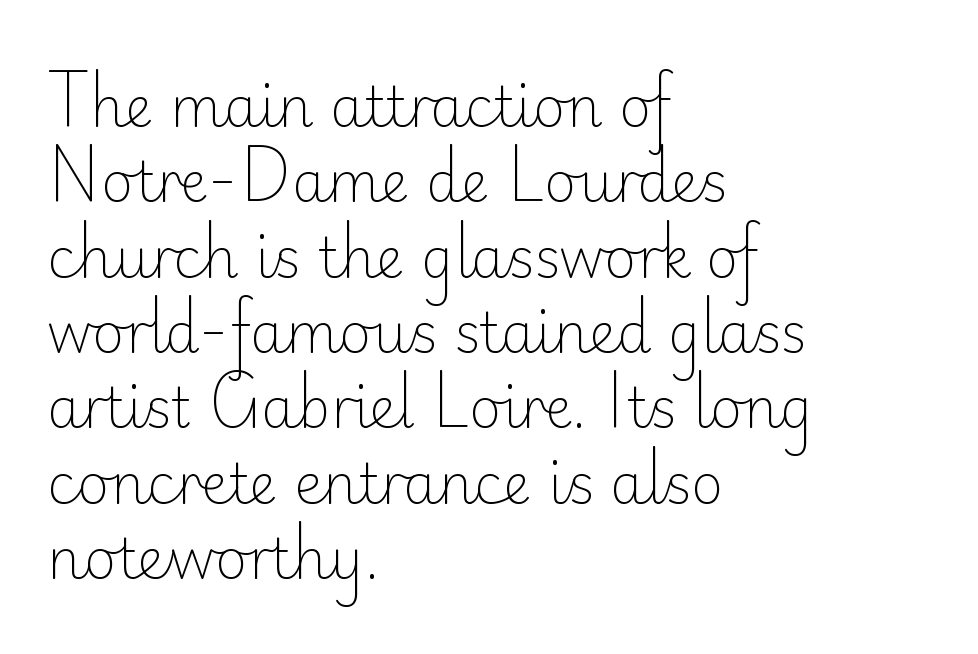
The image shows 55 px light sans-serif type, upright; set left-aligned, normal line spacing (1.37x), normal letter spacing, not underlined; low stroke contrast and a small x-height.
